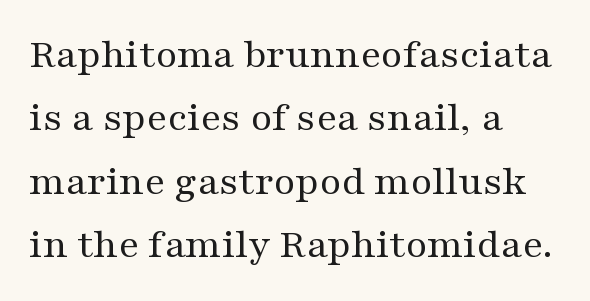
{"serif": "yes", "italic": "no", "bold": "no", "weight": "regular", "width": "wide", "stroke_contrast": "medium", "x_height": "medium", "monospaced": "no", "underline": "no", "align": "left", "line_spacing": "normal", "line_spacing_ratio": 1.51, "letter_spacing": "normal", "letter_spacing_em": 0.0, "glyph_px": 42}
